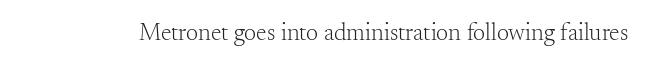
The image shows 24 px text type, upright; set normal letter spacing, not underlined.
